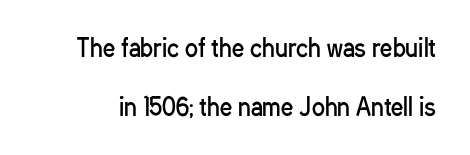
Q: Is the text bold? A: No.
Q: Is the text italic (slanted)? A: No, it is upright.
Q: Is the text underlined? A: No.
Q: Is the spacing between letters normal or unusually wide? A: Normal.
Q: Is the spacing between lines tight, normal or loose? A: Loose.
